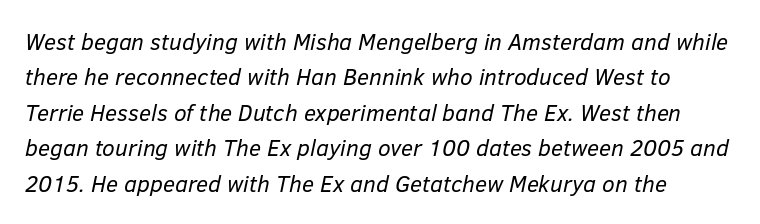
The image shows 23 px text type, italic (leaning right); set normal line spacing (1.54x), normal letter spacing, not underlined.
